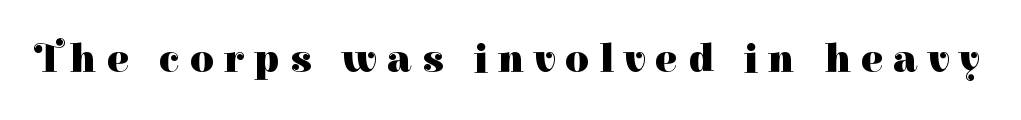
Typesetter's note: full bold, strokes at maximum text heaviness. Descenders are the only things crossing below the line. Are there feet on the stems? There are — it's a serif. This sample uses an upright cut, with every glyph sitting square on the baseline. These lines are rendered in a variable-pitch font.
